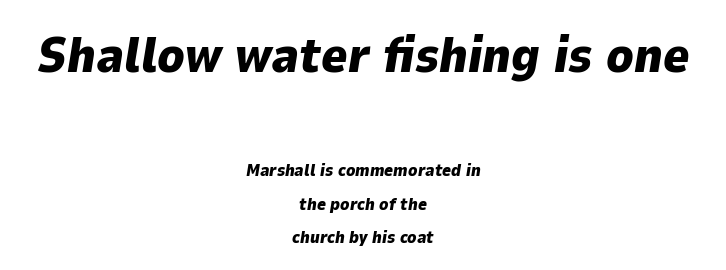
The image shows 50 px heavy type, italic (leaning right); set centered, loose line spacing (1.95x), normal letter spacing, not underlined; the first (top) block is 2.94x larger; low stroke contrast and a medium x-height.
